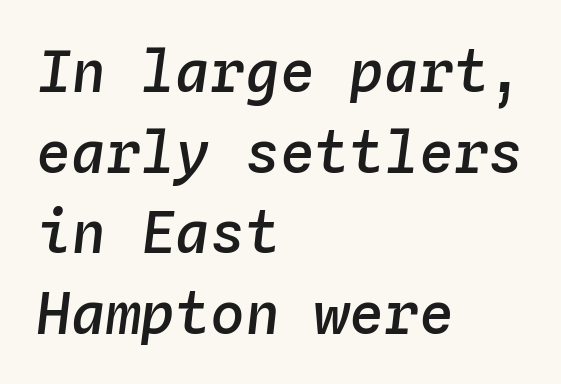
Every character here occupies the same horizontal width, giving the sample a typewriter-like rhythm. Summary of vertical rhythm: regular, with standard interline spacing. The lettering tilts uniformly, giving the passage an italic look. Summary of weight: moderately heavy, a semibold. This rendering features lettering with no underline. These lines are set flush left with a ragged right edge.
